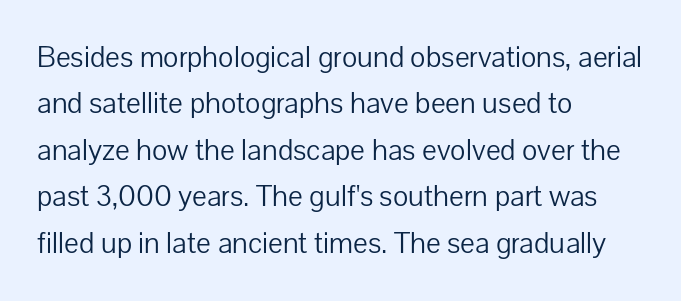
{"serif": "no", "italic": "no", "bold": "no", "weight": "light", "width": "normal", "stroke_contrast": "low", "x_height": "medium", "monospaced": "no", "underline": "no", "align": "left", "line_spacing": "normal", "line_spacing_ratio": 1.5, "letter_spacing": "normal", "letter_spacing_em": 0.0, "glyph_px": 31}
